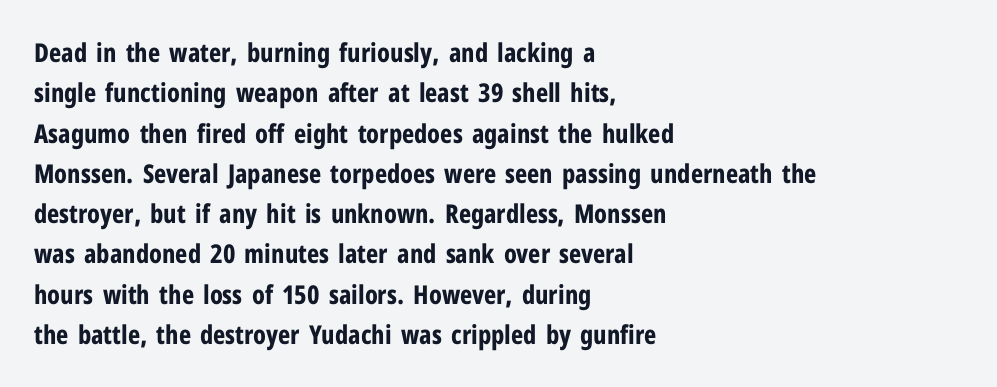
Q: Is the text bold? A: Yes.
Q: Is the text italic (slanted)? A: No, it is upright.
Q: Is the text underlined? A: No.
Q: How is the paragraph aligned? A: Left-aligned.
Q: Is the spacing between letters normal or unusually wide? A: Normal.
Q: Is the spacing between lines tight, normal or loose? A: Normal.
